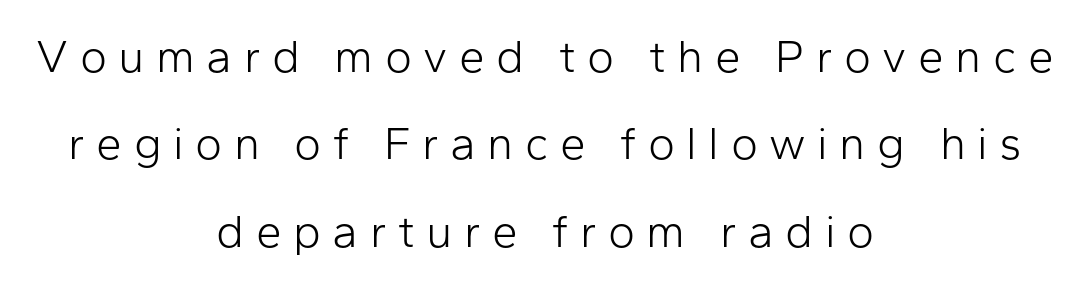
Q: Is the text bold? A: No.
Q: Is the text italic (slanted)? A: No, it is upright.
Q: Is the typeface a serif or a sans-serif typeface? A: Sans-serif.
Q: Is the text underlined? A: No.
Q: How is the paragraph aligned? A: Centered.
Q: Is the spacing between letters normal or unusually wide? A: Unusually wide.
Q: Is the spacing between lines tight, normal or loose? A: Loose.
Q: Width (condensed, normal, or wide)? A: Normal.
Q: Stroke contrast? A: Low.
Q: x-height? A: Medium.
Q: Monospaced? A: No.
